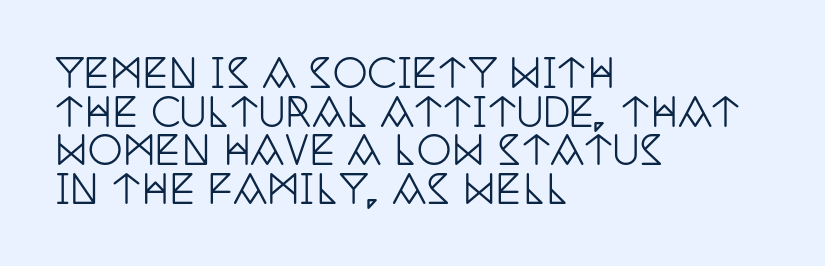
{"serif": "yes", "italic": "no", "width": "condensed", "stroke_contrast": "low", "x_height": "large", "monospaced": "no", "underline": "no", "align": "left", "line_spacing": "tight", "line_spacing_ratio": 0.99, "letter_spacing": "normal", "letter_spacing_em": 0.0, "glyph_px": 39}
